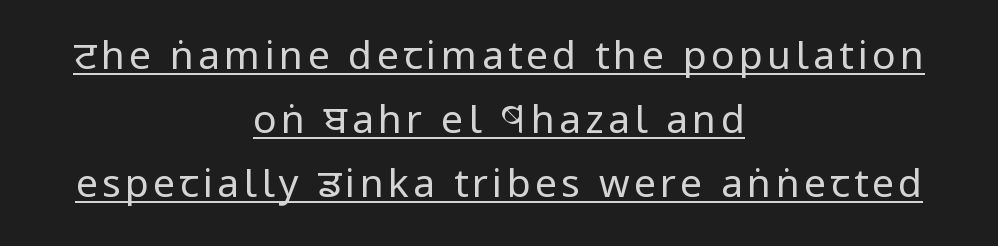
The image shows 39 px regular-weight, condensed sans-serif type, upright; set centered, normal line spacing (1.64x), underlined; low stroke contrast and a large x-height.
